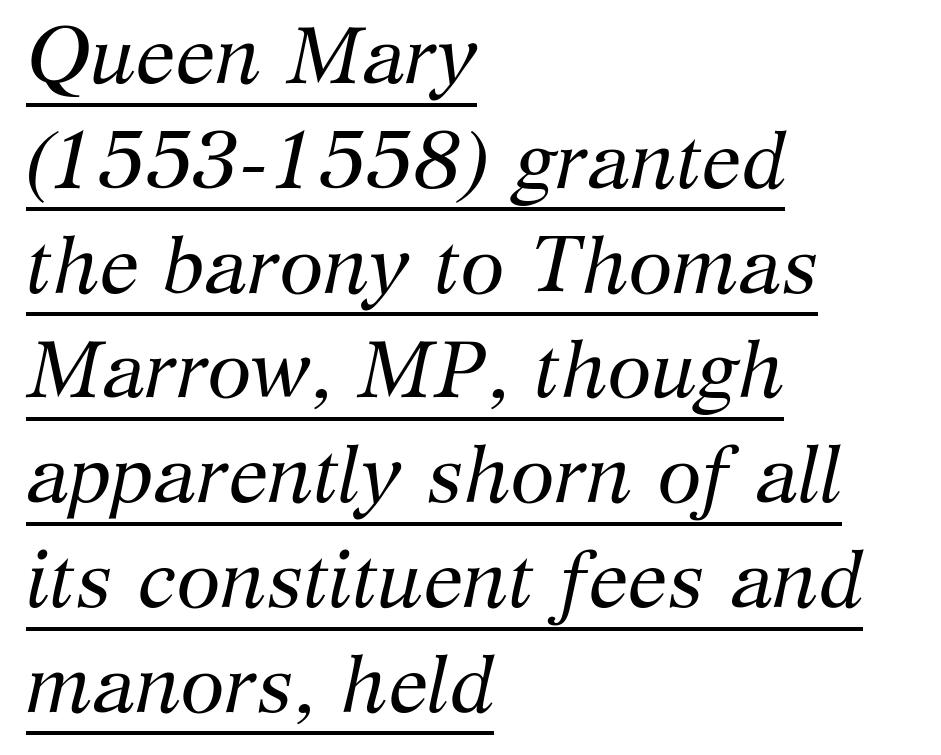
{"serif": "yes", "italic": "yes", "lean": "right", "slant_degrees": 12, "bold": "no", "weight": "regular", "width": "normal", "stroke_contrast": "medium", "x_height": "medium", "monospaced": "no", "underline": "yes", "align": "left", "line_spacing": "normal", "line_spacing_ratio": 1.31, "letter_spacing": "normal", "letter_spacing_em": 0.0, "glyph_px": 80}
